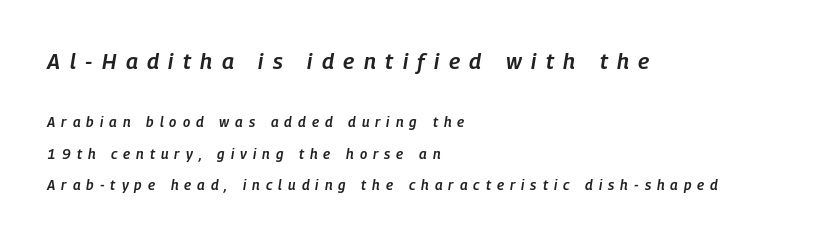
The image shows 22 px text type, italic (leaning right); set left-aligned, loose line spacing (2.22x), unusually wide letter spacing (+0.43 em), not underlined; the first (top) block is 1.57x larger.
